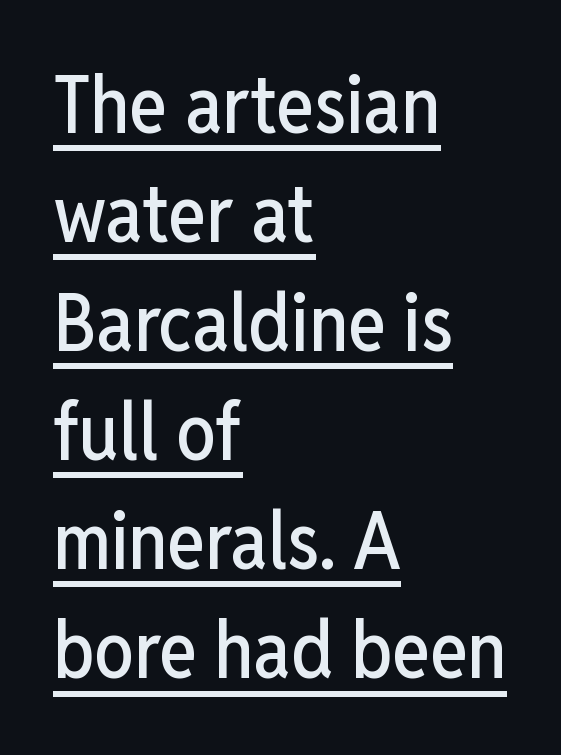
This sample uses an upright cut, with every glyph sitting square on the baseline. Classification — sans serif. Students, note that the glyphs here touch the page at normal intervals. Rows of type keep a routine distance in the vertical direction.
